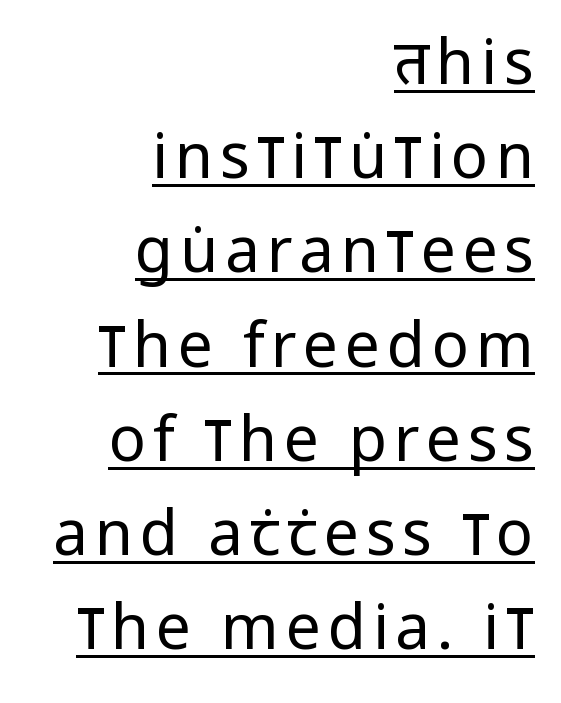
Is the stroke heavy? The answer is a plain regular-or-lighter. Here the designer chose a conventional face with non-uniform glyph widths. Is there much room between lines? A standard amount, neither cramped nor airy. A sans-serif font was chosen for this passage. This is roman type, the default non-slanted kind. A continuous stroke trails under the words, as in a hyperlink.
